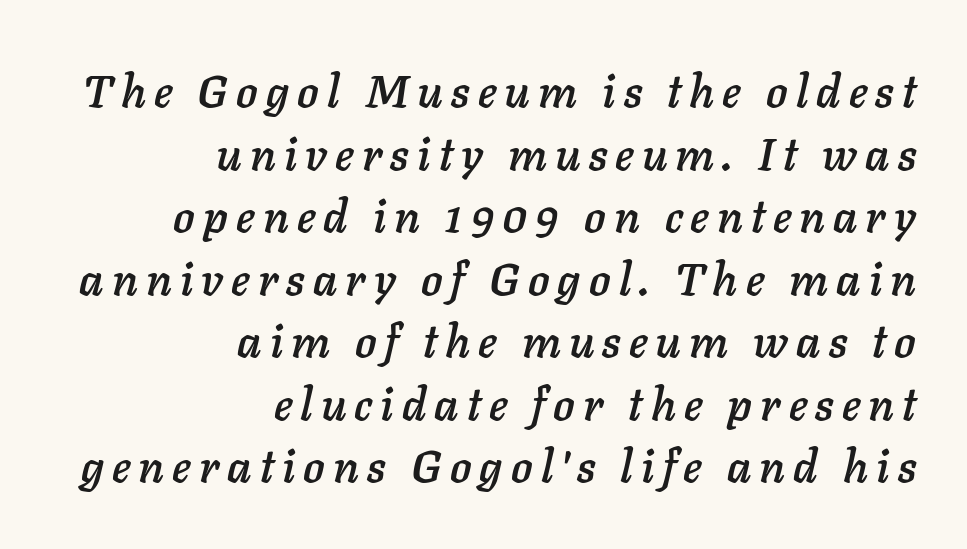
{"italic": "yes", "lean": "right", "slant_degrees": 11, "width": "normal", "stroke_contrast": "low", "x_height": "medium", "monospaced": "no", "underline": "no", "align": "right", "line_spacing": "normal", "line_spacing_ratio": 1.39, "glyph_px": 45}
